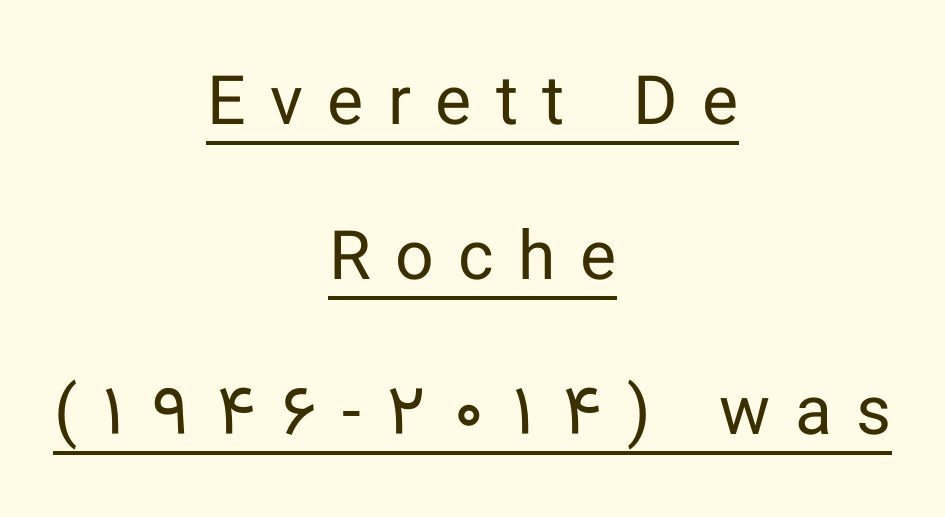
{"serif": "no", "italic": "no", "bold": "no", "weight": "regular", "width": "normal", "stroke_contrast": "low", "x_height": "medium", "monospaced": "no", "underline": "yes", "align": "center", "line_spacing": "loose", "line_spacing_ratio": 2.28, "letter_spacing": "wide", "letter_spacing_em": 0.36, "glyph_px": 68}
